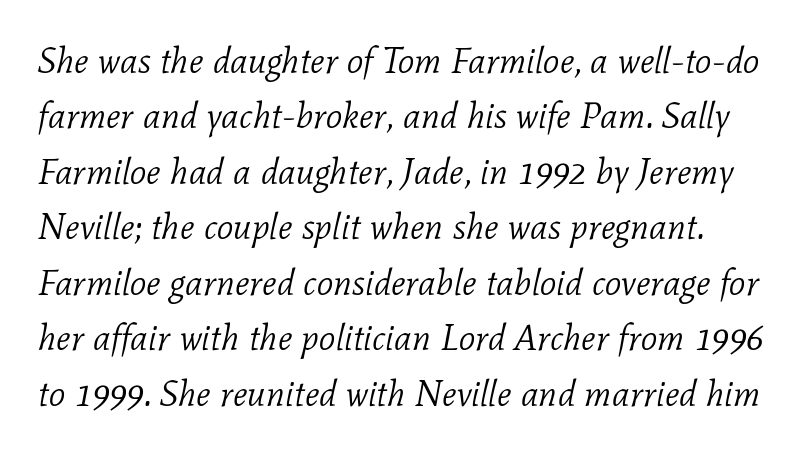
{"serif": "yes", "italic": "yes", "lean": "right", "slant_degrees": 11, "bold": "no", "weight": "light", "width": "normal", "stroke_contrast": "low", "x_height": "medium", "monospaced": "no", "underline": "no", "line_spacing": "normal", "line_spacing_ratio": 1.54, "letter_spacing": "normal", "letter_spacing_em": 0.0, "glyph_px": 36}
